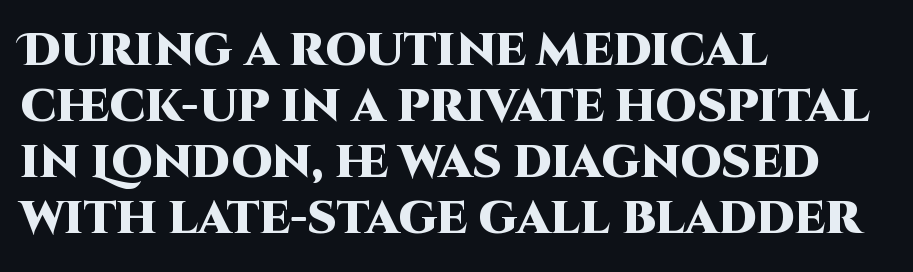
Q: Is the text bold? A: Yes.
Q: Is the text italic (slanted)? A: No, it is upright.
Q: Is the typeface a serif or a sans-serif typeface? A: Sans-serif.
Q: Is the text underlined? A: No.
Q: How is the paragraph aligned? A: Left-aligned.
Q: Is the spacing between letters normal or unusually wide? A: Normal.
Q: Width (condensed, normal, or wide)? A: Normal.
Q: Stroke contrast? A: High.
Q: x-height? A: Large.
Q: Monospaced? A: No.
